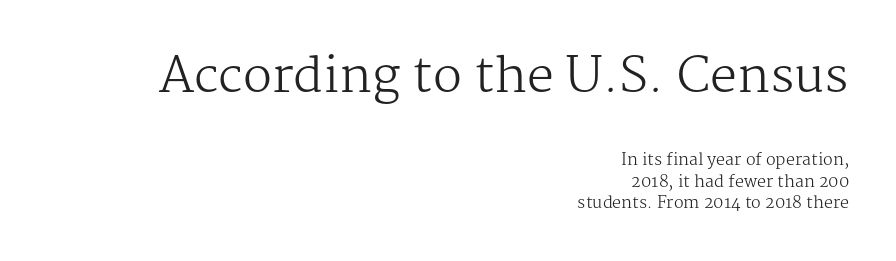
Q: Is the text bold? A: No.
Q: Is the text italic (slanted)? A: No, it is upright.
Q: Is the typeface a serif or a sans-serif typeface? A: Serif.
Q: Is the text underlined? A: No.
Q: How is the paragraph aligned? A: Right-aligned.
Q: Is the spacing between letters normal or unusually wide? A: Normal.
Q: Is the spacing between lines tight, normal or loose? A: Normal.
Q: Which block of text is set in a larger size, the first (top) or the second (bottom)? A: The first (top) one.
Q: Width (condensed, normal, or wide)? A: Normal.
Q: Stroke contrast? A: Medium.
Q: x-height? A: Medium.
Q: Monospaced? A: No.
